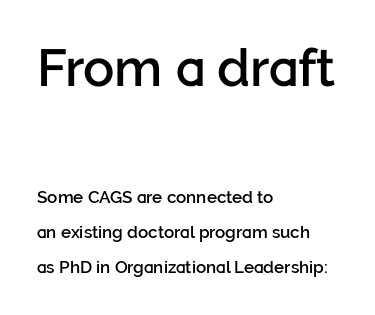
Q: Is the text bold? A: Semi-bold.
Q: Is the text italic (slanted)? A: No, it is upright.
Q: Is the typeface a serif or a sans-serif typeface? A: Sans-serif.
Q: Is the text underlined? A: No.
Q: How is the paragraph aligned? A: Left-aligned.
Q: Is the spacing between letters normal or unusually wide? A: Normal.
Q: Is the spacing between lines tight, normal or loose? A: Loose.
Q: Which block of text is set in a larger size, the first (top) or the second (bottom)? A: The first (top) one.
Q: Width (condensed, normal, or wide)? A: Normal.
Q: Stroke contrast? A: Low.
Q: x-height? A: Medium.
Q: Monospaced? A: No.
